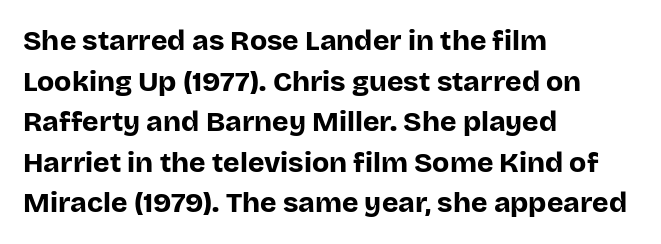
Notice how descenders clear the ascenders below comfortably — that's standard leading. You could call the tracking neutral — neither tight nor loose. The passage is arranged the way most books set body copy — flush left. This is sans-serif lettering, the kind often seen on screens and signage.
